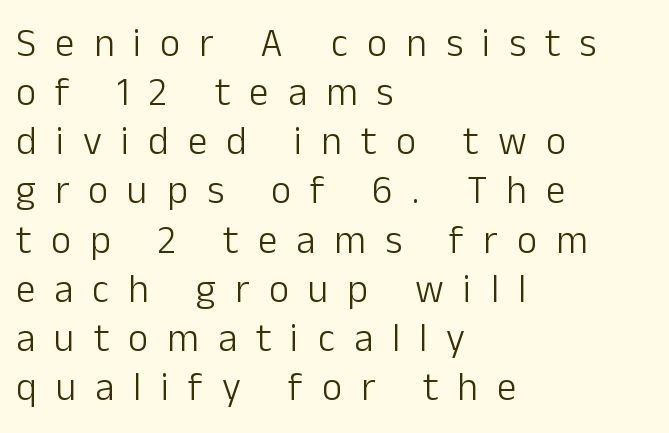
{"serif": "no", "italic": "no", "bold": "no", "weight": "light", "width": "normal", "stroke_contrast": "low", "x_height": "medium", "monospaced": "no", "underline": "no", "align": "left", "line_spacing": "normal", "line_spacing_ratio": 1.26, "letter_spacing": "wide", "letter_spacing_em": 0.49, "glyph_px": 39}
